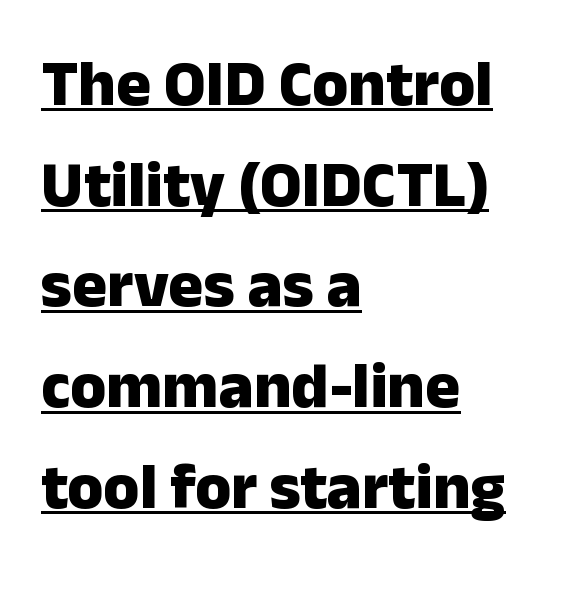
Q: Is the text bold? A: Yes.
Q: Is the text italic (slanted)? A: No, it is upright.
Q: Is the typeface a serif or a sans-serif typeface? A: Sans-serif.
Q: Is the text underlined? A: Yes.
Q: How is the paragraph aligned? A: Left-aligned.
Q: Is the spacing between letters normal or unusually wide? A: Normal.
Q: Is the spacing between lines tight, normal or loose? A: Normal.
Q: Width (condensed, normal, or wide)? A: Normal.
Q: Stroke contrast? A: Low.
Q: x-height? A: Medium.
Q: Monospaced? A: No.
